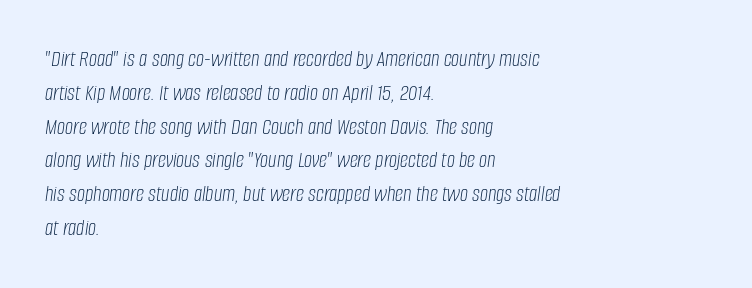
{"italic": "yes", "lean": "right", "slant_degrees": 8, "bold": "no", "underline": "no", "align": "left", "line_spacing": "normal", "line_spacing_ratio": 1.47, "letter_spacing": "normal", "letter_spacing_em": 0.0, "glyph_px": 23}
